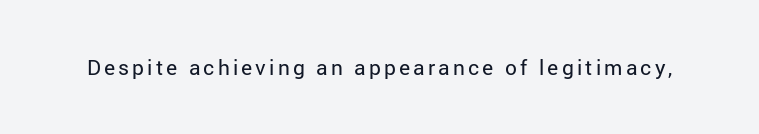
The image shows 21 px text type, upright; set not underlined.
